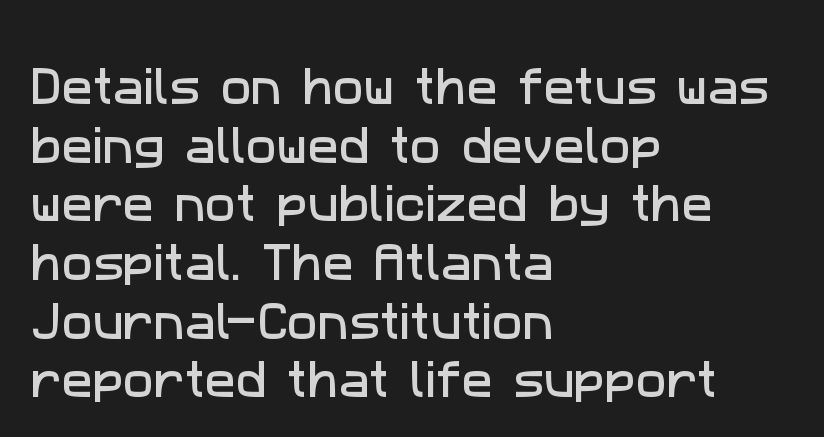
Each letter keeps its own natural width here, so spacing adapts to shape. Horizontal bands of white between lines are of average thickness. A classic flush-left, rag-right setting is used for this passage. Words appear dense and cohesive because spacing is normal. Typographically, this falls in the sans-serif category. Descenders hang freely into open space.
